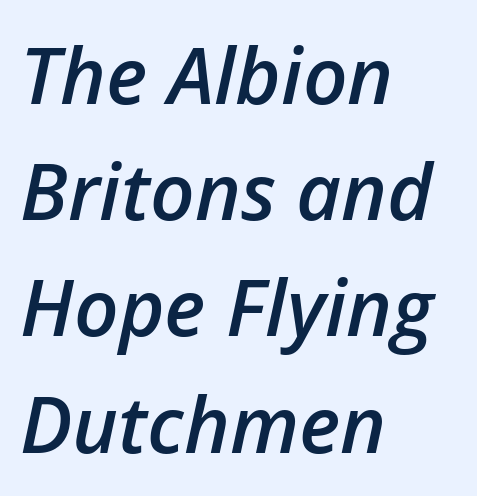
Letter spacing: default. Short and long lines alike share a common starting point at left. Each glyph is drawn with semibold strokes, heavier than normal yet not fully bold. A clean baseline with only descenders dipping below it.
